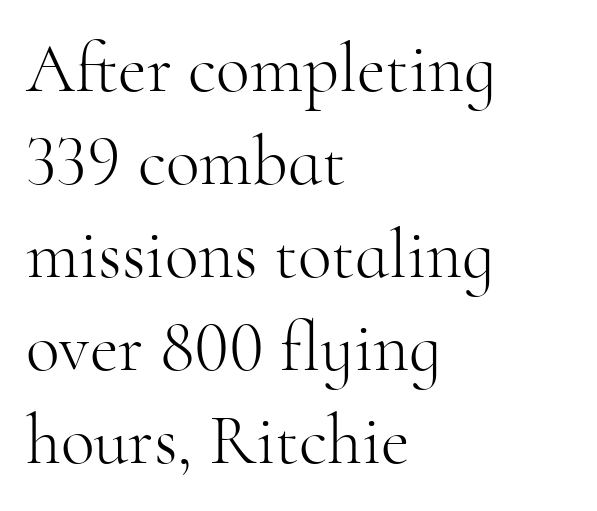
This sample keeps an unexceptional amount of space between lines. The font sits on the lighter half of the weight spectrum, regular included. Alignment: flush left. Unlike italic type, these characters show no tilt at all.
